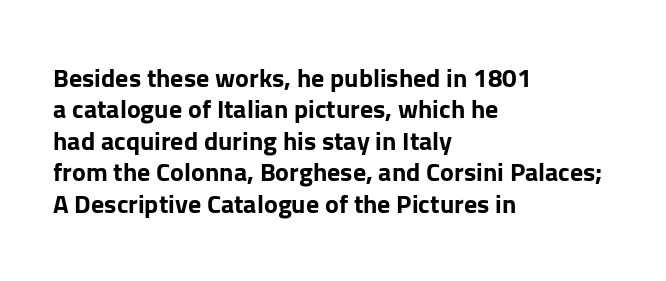
{"italic": "no", "bold": "yes", "underline": "no", "align": "left", "line_spacing_ratio": 1.21, "letter_spacing": "normal", "letter_spacing_em": 0.0, "glyph_px": 26}
